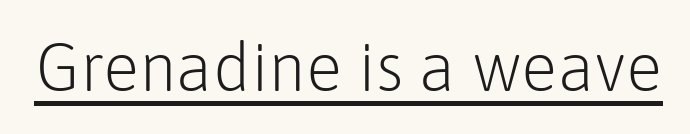
Q: Is the text bold? A: No.
Q: Is the text italic (slanted)? A: No, it is upright.
Q: Is the typeface a serif or a sans-serif typeface? A: Sans-serif.
Q: Is the text underlined? A: Yes.
Q: Is the spacing between letters normal or unusually wide? A: Normal.
Q: Width (condensed, normal, or wide)? A: Normal.
Q: Stroke contrast? A: Low.
Q: x-height? A: Medium.
Q: Monospaced? A: No.
